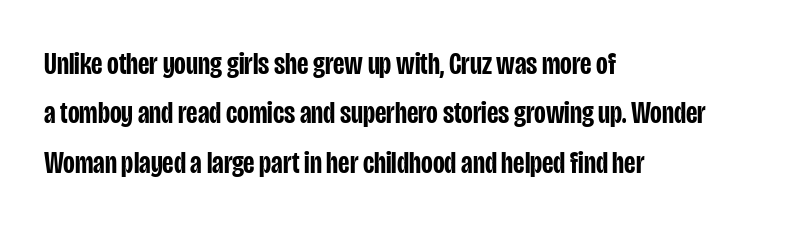
The image shows 32 px semibold, condensed sans-serif type, upright; set left-aligned, normal line spacing (1.54x), normal letter spacing, not underlined; low stroke contrast and a large x-height.
